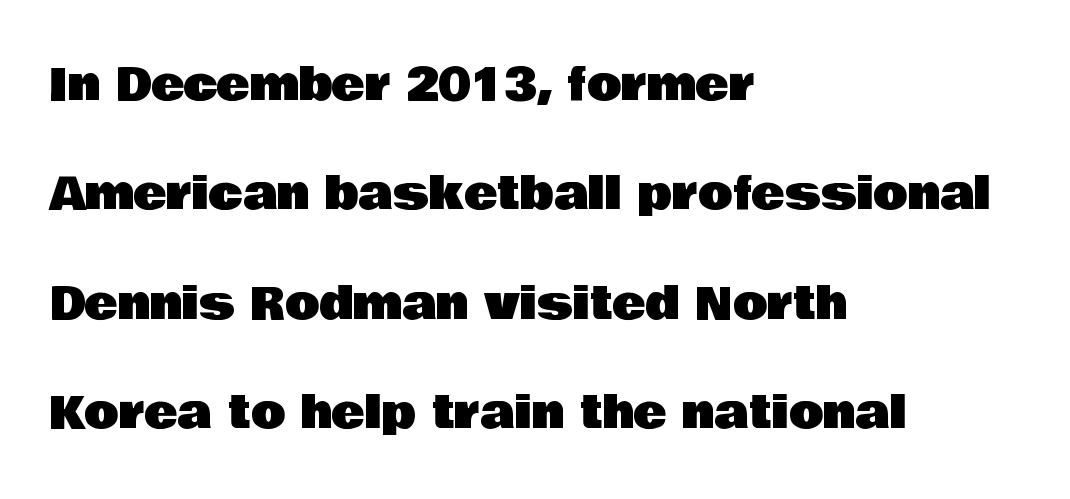
Q: Is the text italic (slanted)? A: No, it is upright.
Q: Is the typeface a serif or a sans-serif typeface? A: Sans-serif.
Q: Is the text underlined? A: No.
Q: How is the paragraph aligned? A: Left-aligned.
Q: Is the spacing between letters normal or unusually wide? A: Normal.
Q: Is the spacing between lines tight, normal or loose? A: Loose.
Q: Width (condensed, normal, or wide)? A: Normal.
Q: Stroke contrast? A: Low.
Q: x-height? A: Large.
Q: Monospaced? A: No.
